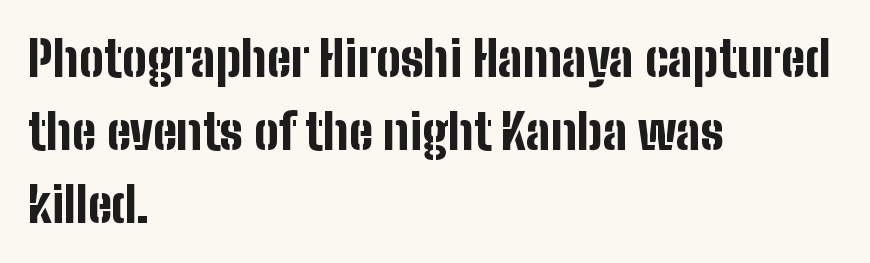
The image shows 49 px bold, condensed sans-serif type, upright; set left-aligned, normal line spacing (1.49x), normal letter spacing, not underlined; low stroke contrast and a medium x-height.
